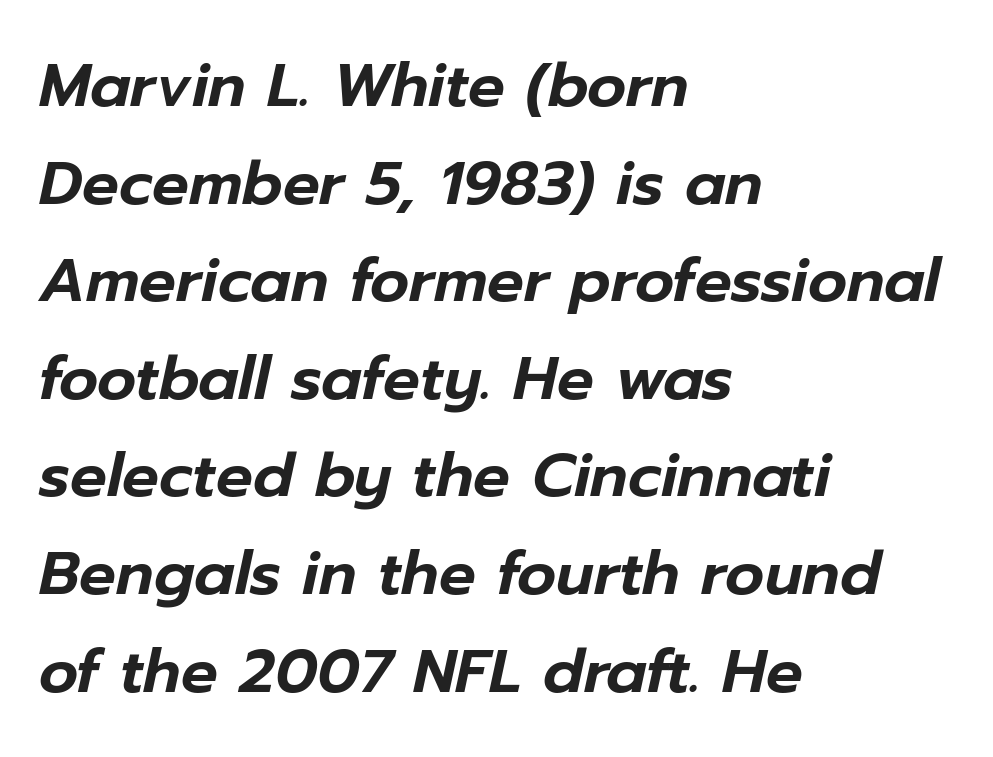
The image shows 61 px text type, italic (leaning right); set left-aligned, normal line spacing (1.6x), normal letter spacing, not underlined; low stroke contrast and a medium x-height.
